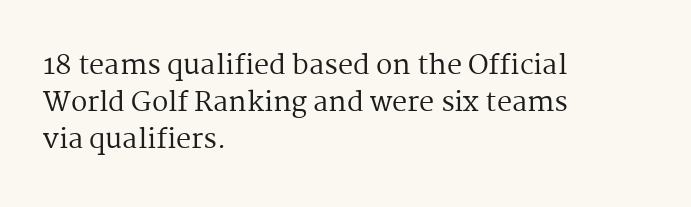
The image shows 27 px text type, upright; set left-aligned, normal line spacing (1.37x), normal letter spacing, not underlined.
